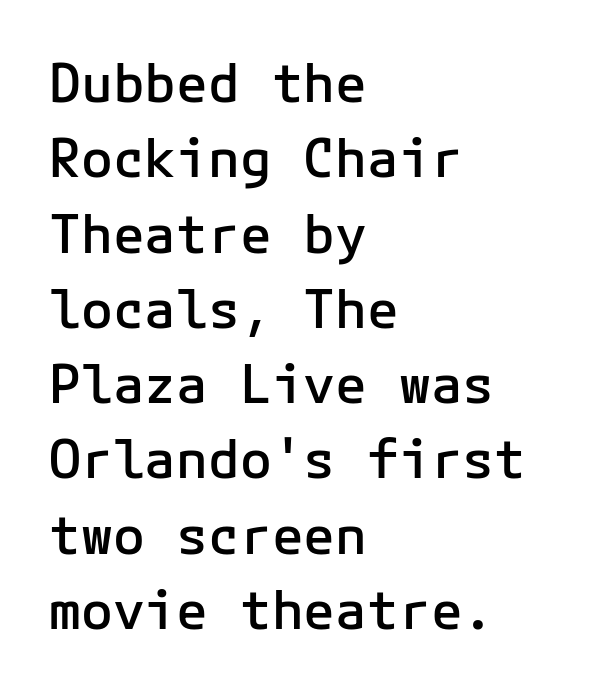
The image shows 53 px semibold sans-serif type, upright; set left-aligned, normal line spacing (1.42x), normal letter spacing, not underlined; low stroke contrast and a medium x-height.
